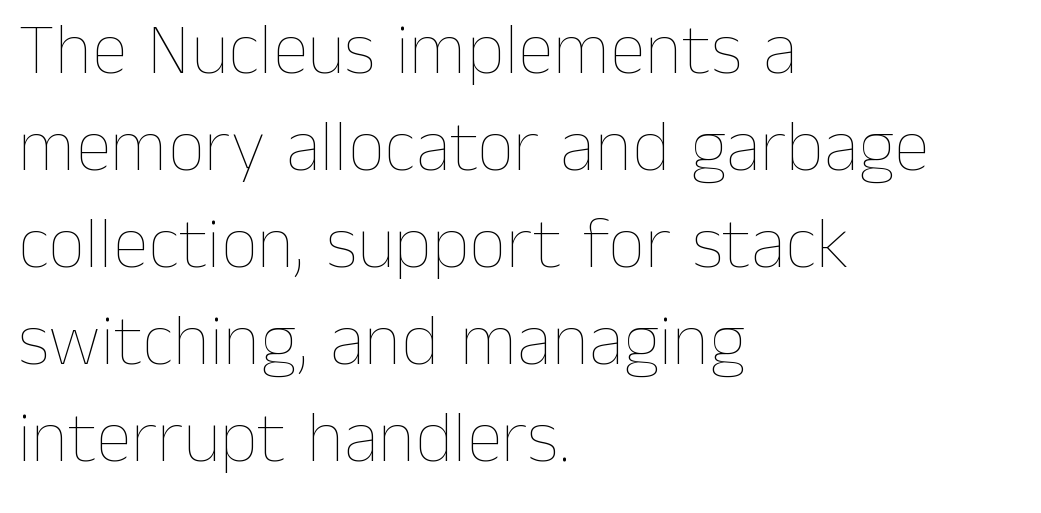
{"italic": "no", "bold": "no", "weight": "thin", "width": "normal", "stroke_contrast": "low", "x_height": "medium", "monospaced": "no", "underline": "no", "align": "left", "line_spacing": "normal", "line_spacing_ratio": 1.33, "letter_spacing": "normal", "letter_spacing_em": 0.0, "glyph_px": 73}
